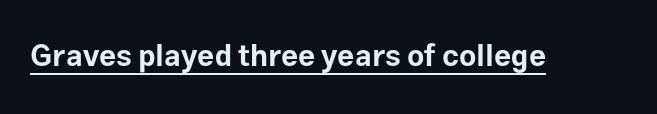
These words are printed bold, with thick strokes throughout. Varying glyph widths throughout — classic text-font behaviour. Words appear dense and cohesive because spacing is normal. The designer went with a sans here, leaving each stem footless.
